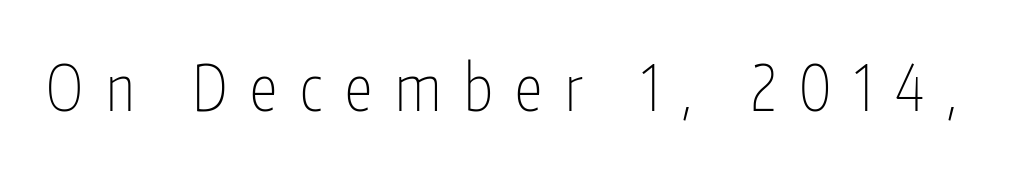
Stem width sits at or under what a default text font uses. The letters advance in unequal steps, a hallmark of proportional type. Someone cranked the tracking dial way up on this one. The area under the type is left untouched. Unlike a traditional serif, this face leaves its strokes unadorned.
